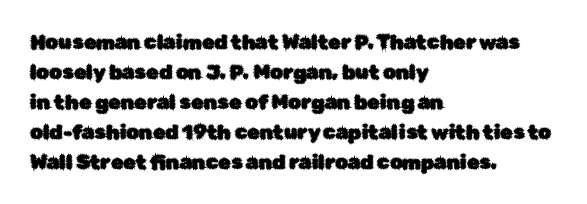
The image shows 20 px text type, upright; set left-aligned, normal line spacing (1.5x), normal letter spacing, not underlined.
